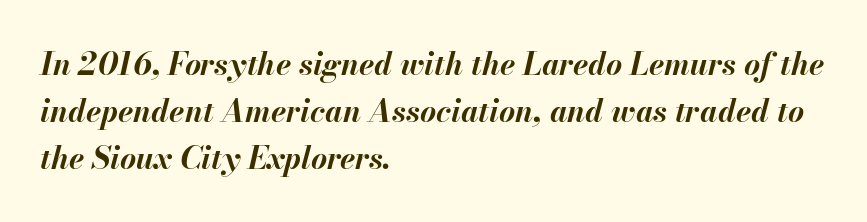
A dark, heavy texture on the line: the type is bold. One glance says typical: line gaps are just what's usual. A student would call this left alignment; a typographer would say flush left, rag right. Is the letter spacing exaggerated? No — it looks like the ordinary default. Unmarked baselines from the first word to the last. Slanted lettering throughout.
